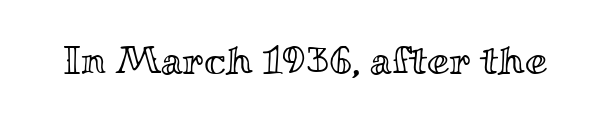
The image shows 40 px wide type, upright; set normal letter spacing, not underlined; a small x-height.
